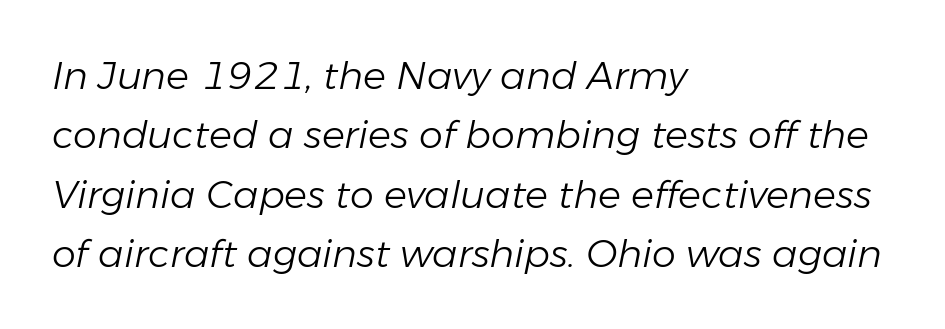
Q: Is the text bold? A: No.
Q: Is the text italic (slanted)? A: Yes, it leans right by about 11 degrees.
Q: Is the text underlined? A: No.
Q: How is the paragraph aligned? A: Left-aligned.
Q: Is the spacing between letters normal or unusually wide? A: Normal.
Q: Is the spacing between lines tight, normal or loose? A: Normal.
Q: Width (condensed, normal, or wide)? A: Normal.
Q: Stroke contrast? A: Low.
Q: x-height? A: Medium.
Q: Monospaced? A: No.
